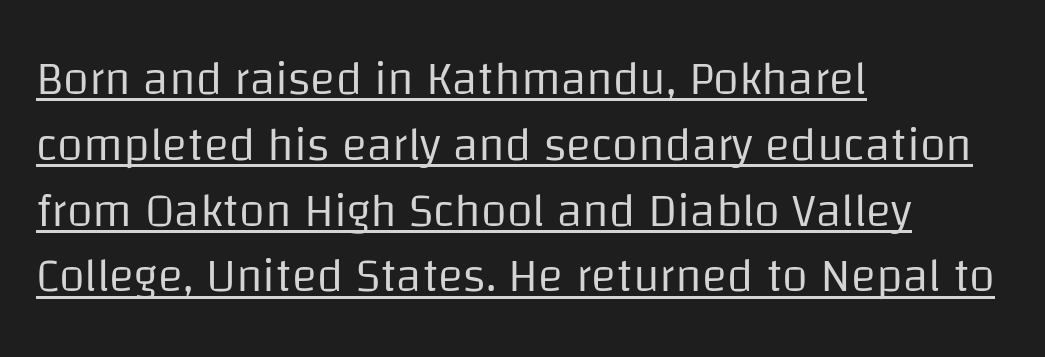
Q: Is the text bold? A: No.
Q: Is the text italic (slanted)? A: No, it is upright.
Q: Is the typeface a serif or a sans-serif typeface? A: Sans-serif.
Q: Is the text underlined? A: Yes.
Q: How is the paragraph aligned? A: Left-aligned.
Q: Is the spacing between letters normal or unusually wide? A: Normal.
Q: Is the spacing between lines tight, normal or loose? A: Normal.
Q: Width (condensed, normal, or wide)? A: Normal.
Q: Stroke contrast? A: Low.
Q: x-height? A: Large.
Q: Monospaced? A: No.
